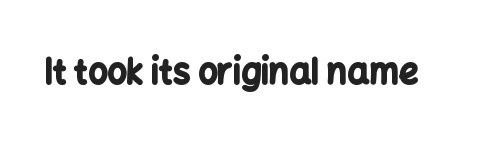
The image shows 34 px bold sans-serif type, upright; set normal letter spacing, not underlined; low stroke contrast and a medium x-height.
